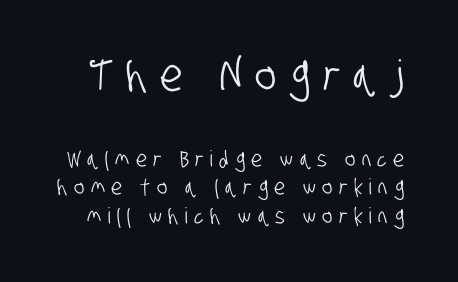
Each letter keeps its own natural width here, so spacing adapts to shape. The upper block of text is set noticeably larger than the block beneath it. The string is rendered with underlining switched off. What's the leading like? Ordinary, nothing unusual. The gaps between neighbouring characters are conspicuously large.
